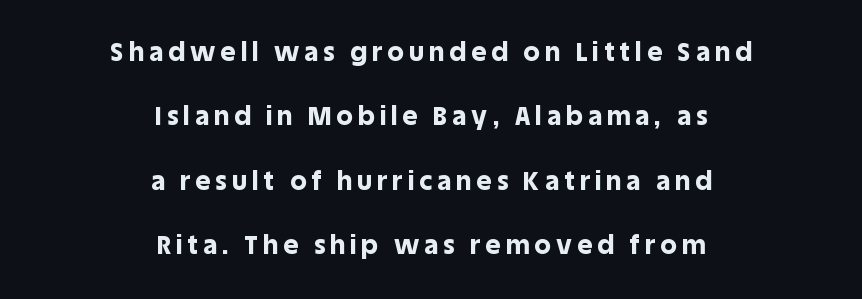
{"italic": "no", "bold": "yes", "underline": "no", "align": "center", "line_spacing": "loose", "line_spacing_ratio": 2.48, "letter_spacing": "wide", "letter_spacing_em": 0.2, "glyph_px": 26}
